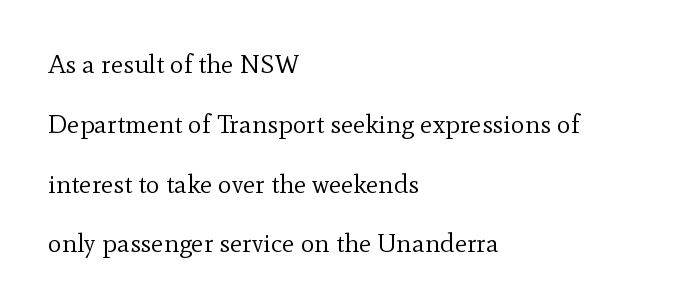
The image shows 26 px text type, upright; set left-aligned, loose line spacing (2.3x), normal letter spacing, not underlined.
